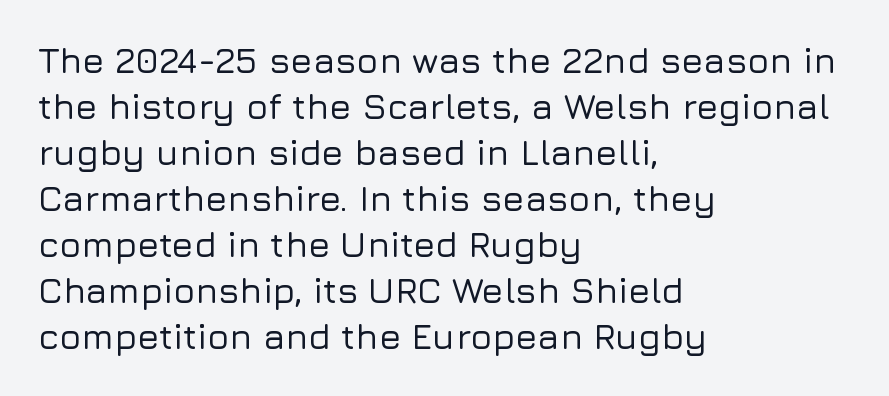
The rows are spaced the way most documents space them. No word sits above an underline. Nothing sits at the stroke ends, so this counts as sans-serif. The paragraph shown leans on its left margin. The letters sit at their default tracking, neither squeezed nor spread.
